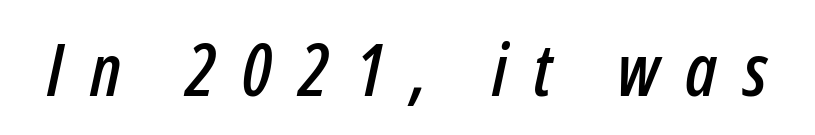
What stands out about the letter spacing? Its width — letters are far apart. The strip under each line holds only bare page. The passage shown leans; its letterforms are oblique. The face used here is proportionally spaced, like ordinary book or web type.
